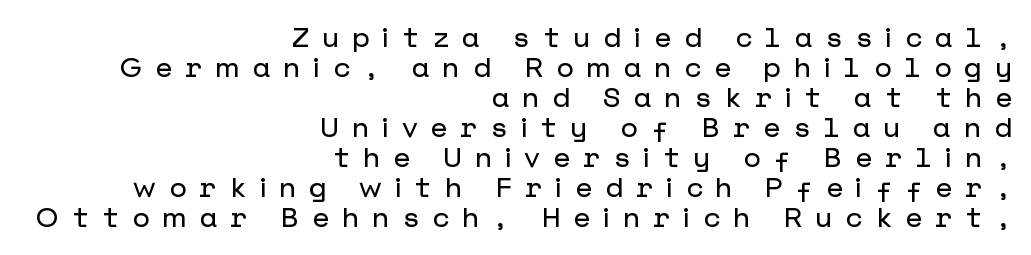
Q: Is the text italic (slanted)? A: No, it is upright.
Q: Is the typeface a serif or a sans-serif typeface? A: Sans-serif.
Q: Is the text underlined? A: No.
Q: How is the paragraph aligned? A: Right-aligned.
Q: Is the spacing between letters normal or unusually wide? A: Unusually wide.
Q: Is the spacing between lines tight, normal or loose? A: Tight.
Q: Width (condensed, normal, or wide)? A: Normal.
Q: Stroke contrast? A: Low.
Q: x-height? A: Medium.
